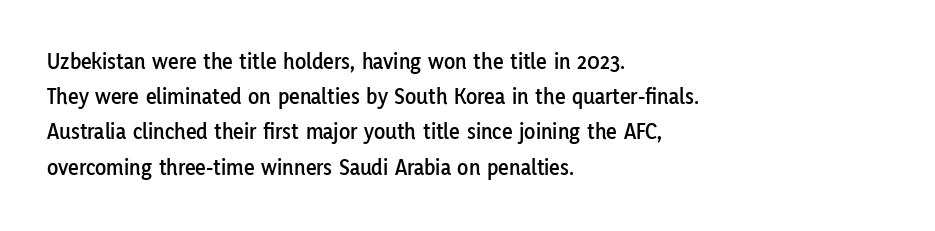
The designer left line spacing at the default. The face used here is rendered with its standard letterfit. The letters stand upright; this is a roman face. The rag falls on the right side of this text block. The words here are not underlined.
